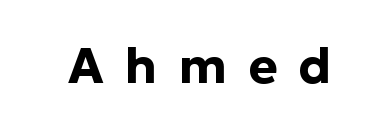
The image shows 49 px bold sans-serif type, upright; set unusually wide letter spacing (+0.44 em), not underlined; low stroke contrast and a medium x-height.
